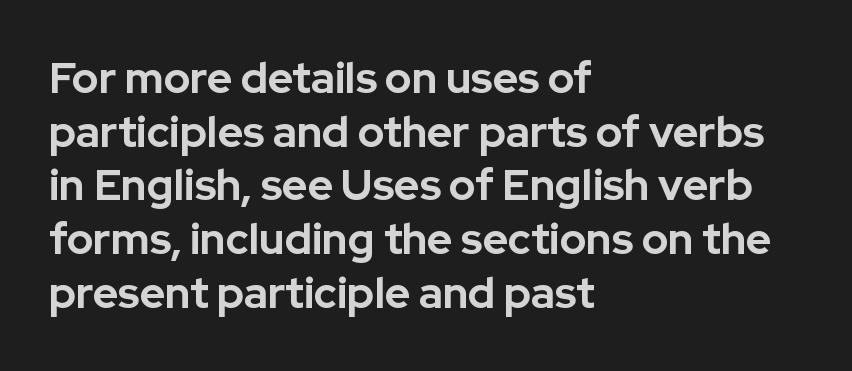
Q: Is the text bold? A: Yes.
Q: Is the text italic (slanted)? A: No, it is upright.
Q: Is the typeface a serif or a sans-serif typeface? A: Sans-serif.
Q: Is the text underlined? A: No.
Q: How is the paragraph aligned? A: Left-aligned.
Q: Is the spacing between letters normal or unusually wide? A: Normal.
Q: Is the spacing between lines tight, normal or loose? A: Normal.
Q: Width (condensed, normal, or wide)? A: Normal.
Q: Stroke contrast? A: Low.
Q: x-height? A: Medium.
Q: Monospaced? A: No.
